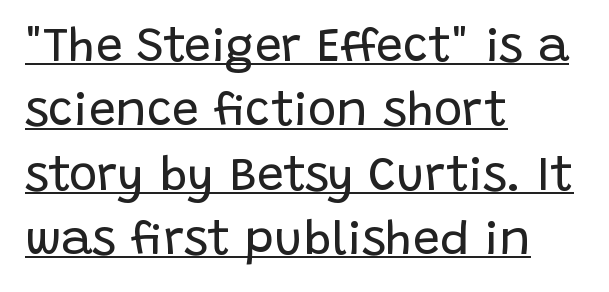
Here the designer chose a conventional face with non-uniform glyph widths. Italic: no, the glyphs are upright roman. The compositor pushed each line to the left boundary. The line texture is even and compact thanks to regular tracking. I'd call this a sans setting — the letters go barefoot. What's the leading like? Ordinary, nothing unusual.
